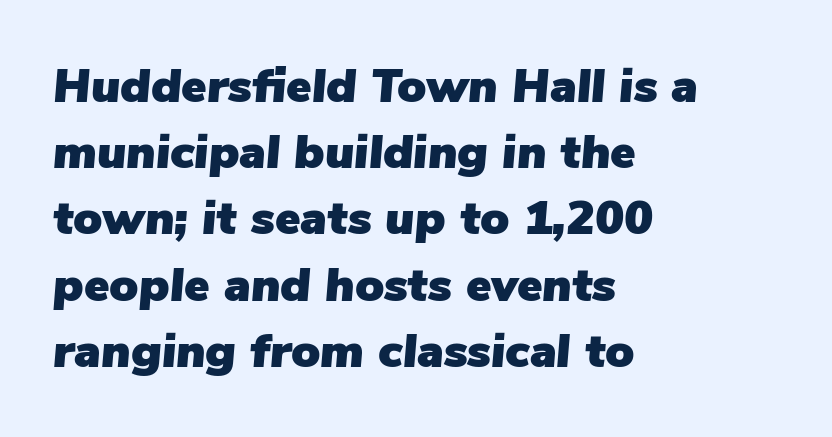
Q: Is the text italic (slanted)? A: Yes, it leans right by about 5 degrees.
Q: Is the text underlined? A: No.
Q: How is the paragraph aligned? A: Left-aligned.
Q: Is the spacing between letters normal or unusually wide? A: Normal.
Q: Is the spacing between lines tight, normal or loose? A: Normal.
Q: Width (condensed, normal, or wide)? A: Normal.
Q: Stroke contrast? A: Low.
Q: x-height? A: Medium.
Q: Monospaced? A: No.
